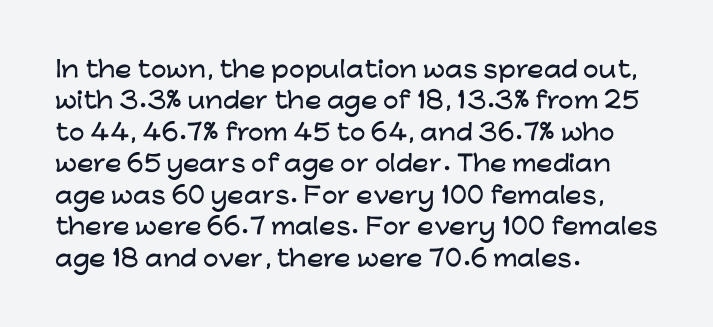
Q: Is the text italic (slanted)? A: No, it is upright.
Q: Is the text underlined? A: No.
Q: How is the paragraph aligned? A: Left-aligned.
Q: Is the spacing between letters normal or unusually wide? A: Normal.
Q: Is the spacing between lines tight, normal or loose? A: Normal.
